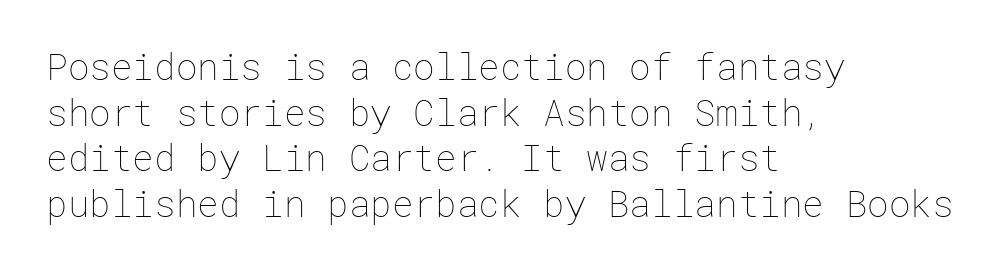
Q: Is the text bold? A: No.
Q: Is the text italic (slanted)? A: No, it is upright.
Q: Is the text underlined? A: No.
Q: How is the paragraph aligned? A: Left-aligned.
Q: Is the spacing between letters normal or unusually wide? A: Normal.
Q: Is the spacing between lines tight, normal or loose? A: Normal.
Q: Width (condensed, normal, or wide)? A: Normal.
Q: Stroke contrast? A: Low.
Q: x-height? A: Medium.
